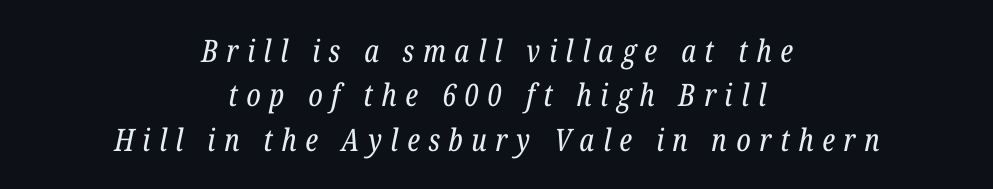
The image shows 31 px regular-weight, condensed serif type, italic (leaning right); set centered, normal line spacing (1.43x), unusually wide letter spacing (+0.28 em), not underlined; low stroke contrast and a medium x-height.
